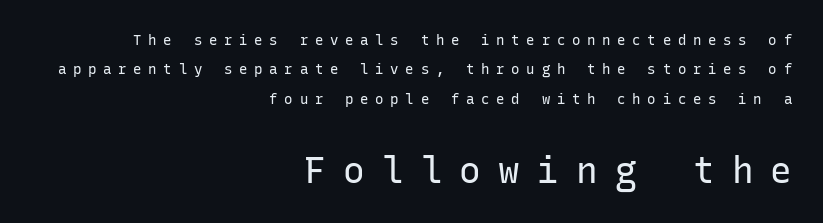
The image shows 36 px regular-weight sans-serif type, upright, monospaced; set right-aligned, loose line spacing (2.09x), unusually wide letter spacing (+0.48 em), not underlined; the second (bottom) block is 2.57x larger; low stroke contrast and a medium x-height.
